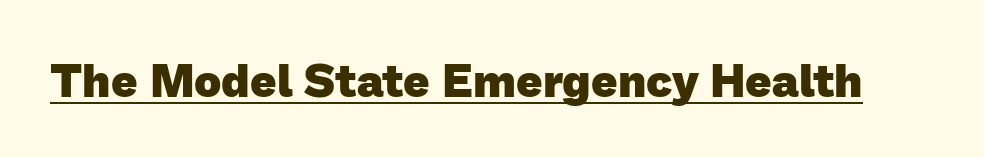
The image shows 46 px heavy sans-serif type; set normal letter spacing, underlined; low stroke contrast and a medium x-height.
